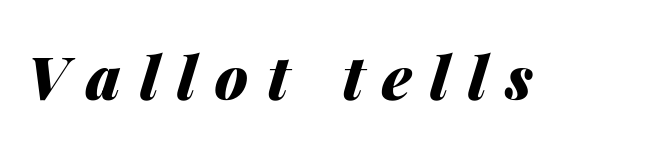
The image shows 60 px heavy type, italic (leaning right); set unusually wide letter spacing (+0.31 em), not underlined; medium stroke contrast and a medium x-height.
